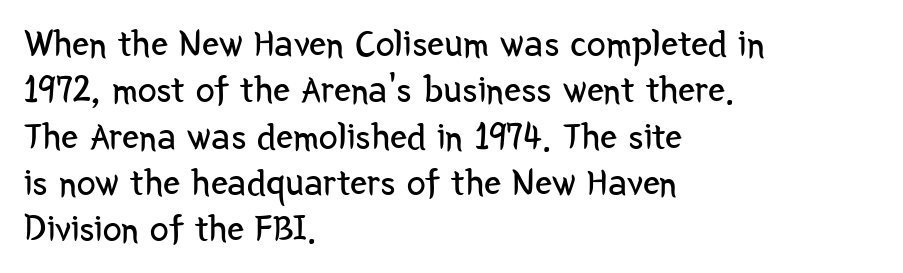
Proportional: the letters do not fall into vertical columns. Italic: no, the glyphs are upright roman. Each word holds together tightly as a unit, with standard inter-letter gaps. Descenders are the only things crossing below the line. Is the stroke heavy? The answer is a plain regular-or-lighter. The lines in this sample share a left origin and differ only in where they stop.
